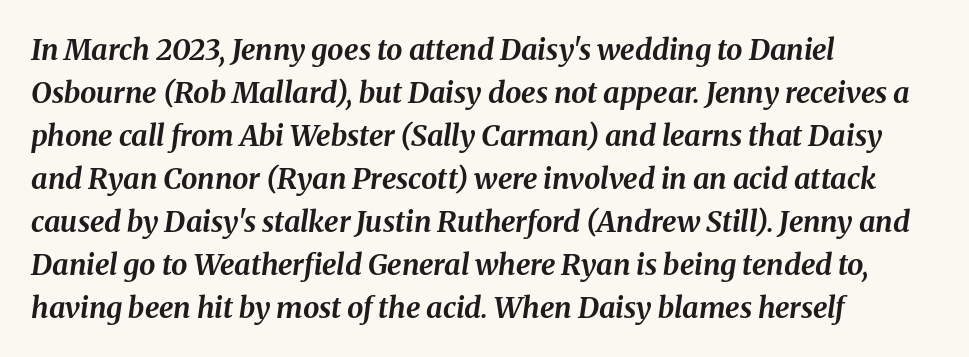
The rendering applies a slant to the glyphs. This sample has the flowing, uneven cadence of proportional lettering. Reading down the block, your eye returns to a fixed left position each line. Heavy-handed strokes throughout: this text is bold. Check the space under the baseline: it is left empty.
